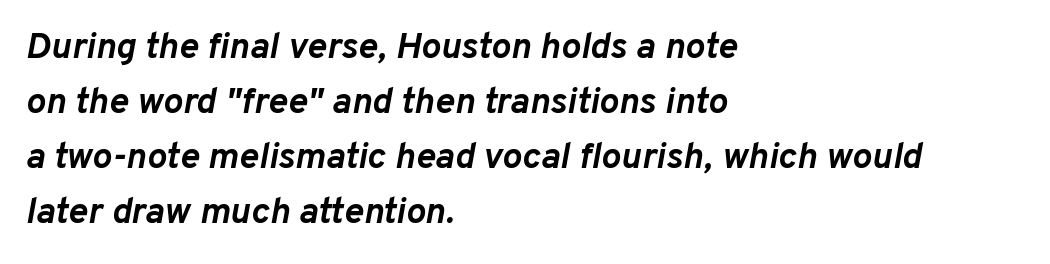
The image shows 37 px semibold type, italic (leaning right); set left-aligned, normal line spacing (1.49x), normal letter spacing, not underlined; low stroke contrast and a medium x-height.
